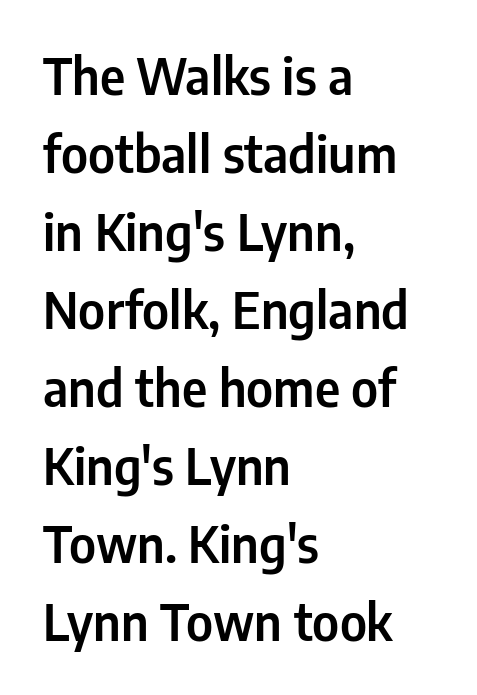
Style check: upright. The characters display no serif detailing; their extremities are plain. Is there much room between lines? A standard amount, neither cramped nor airy. The face used here is proportionally spaced, like ordinary book or web type.
